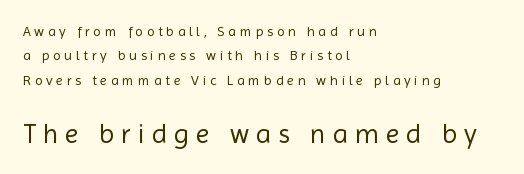
The lines are quadded left. The passage shown begins with its smaller block and ends with its larger one. Does the lettering tilt? It doesn't — this is upright. Has an underline been added? It has not. A light-to-regular cut is what we see here.
